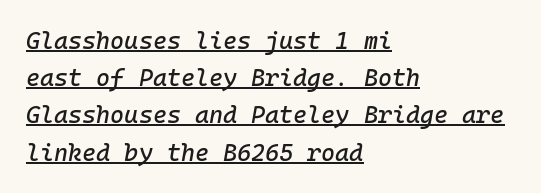
{"italic": "yes", "lean": "right", "slant_degrees": 10, "underline": "yes", "align": "left", "line_spacing": "normal", "line_spacing_ratio": 1.55, "letter_spacing": "normal", "letter_spacing_em": 0.0, "glyph_px": 24}
